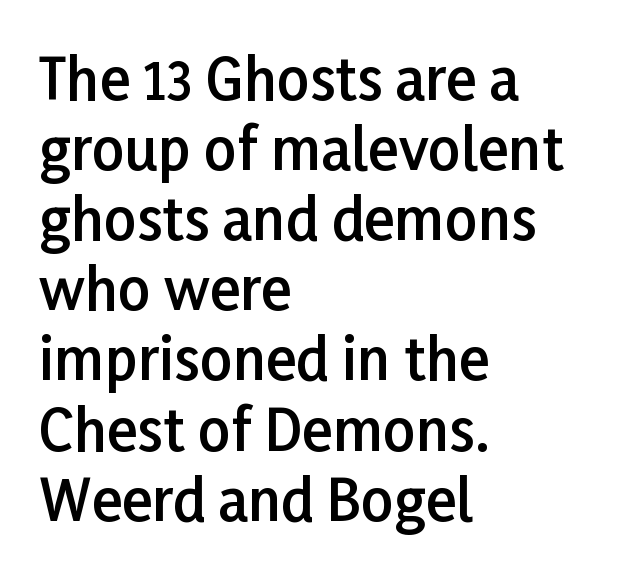
Q: Is the text bold? A: Semi-bold.
Q: Is the text italic (slanted)? A: No, it is upright.
Q: Is the typeface a serif or a sans-serif typeface? A: Sans-serif.
Q: Is the text underlined? A: No.
Q: How is the paragraph aligned? A: Left-aligned.
Q: Is the spacing between letters normal or unusually wide? A: Normal.
Q: Width (condensed, normal, or wide)? A: Normal.
Q: Stroke contrast? A: Low.
Q: x-height? A: Medium.
Q: Monospaced? A: No.
